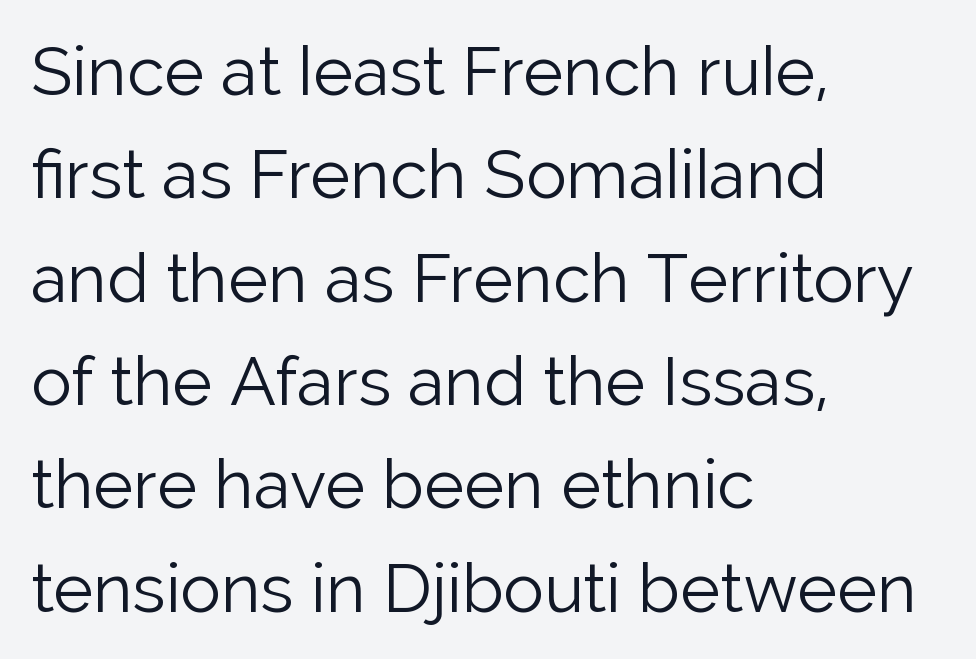
Q: Is the text bold? A: No.
Q: Is the text italic (slanted)? A: No, it is upright.
Q: Is the typeface a serif or a sans-serif typeface? A: Sans-serif.
Q: Is the text underlined? A: No.
Q: How is the paragraph aligned? A: Left-aligned.
Q: Is the spacing between letters normal or unusually wide? A: Normal.
Q: Is the spacing between lines tight, normal or loose? A: Normal.
Q: Width (condensed, normal, or wide)? A: Normal.
Q: Stroke contrast? A: Low.
Q: x-height? A: Medium.
Q: Monospaced? A: No.
